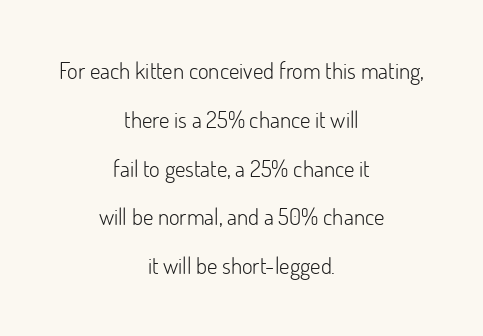
Q: Is the text bold? A: No.
Q: Is the text italic (slanted)? A: No, it is upright.
Q: Is the text underlined? A: No.
Q: How is the paragraph aligned? A: Centered.
Q: Is the spacing between letters normal or unusually wide? A: Normal.
Q: Is the spacing between lines tight, normal or loose? A: Loose.
